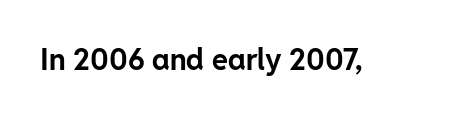
Q: Is the text bold? A: Yes.
Q: Is the text italic (slanted)? A: No, it is upright.
Q: Is the typeface a serif or a sans-serif typeface? A: Sans-serif.
Q: Is the text underlined? A: No.
Q: Is the spacing between letters normal or unusually wide? A: Normal.
Q: Width (condensed, normal, or wide)? A: Normal.
Q: Stroke contrast? A: Low.
Q: x-height? A: Medium.
Q: Monospaced? A: No.
